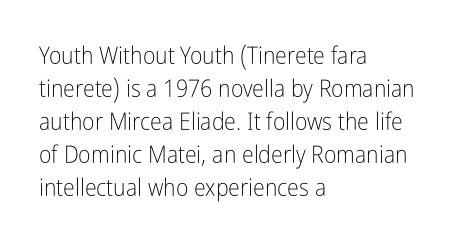
These lines stack with their left ends in a neat column. Letters rest on an invisible, unmarked baseline. The lines sit at an ordinary, default distance from one another. The type sits square on the baseline with zero lean. No letter is thick-stroked: the sample isn't bold. Default kerning and tracking; the words read as compact shapes.
